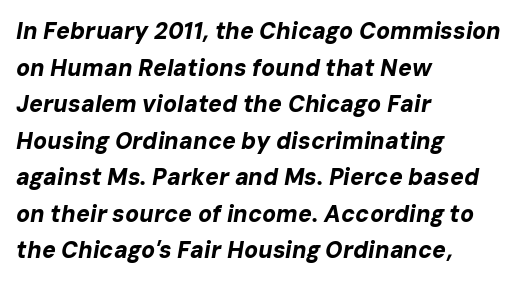
The image shows 23 px bold type, italic (leaning right); set left-aligned, normal line spacing (1.59x), normal letter spacing, not underlined.
